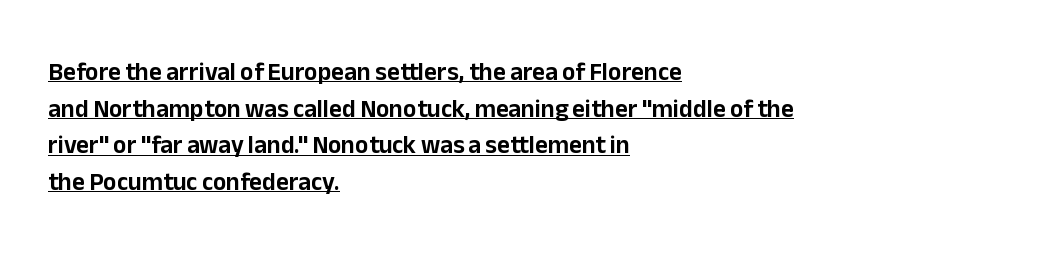
Q: Is the text italic (slanted)? A: No, it is upright.
Q: Is the text underlined? A: Yes.
Q: How is the paragraph aligned? A: Left-aligned.
Q: Is the spacing between letters normal or unusually wide? A: Normal.
Q: Is the spacing between lines tight, normal or loose? A: Normal.
